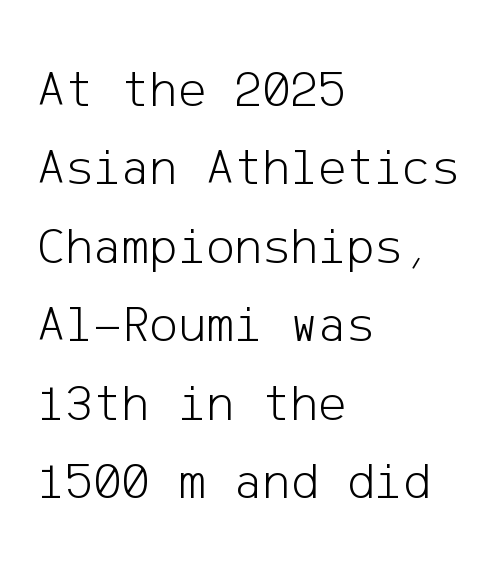
Classification — sans serif. This is the regular roman posture of the typeface. The paragraph has a hard left edge and a soft right edge. Bare-footed words on every line.
